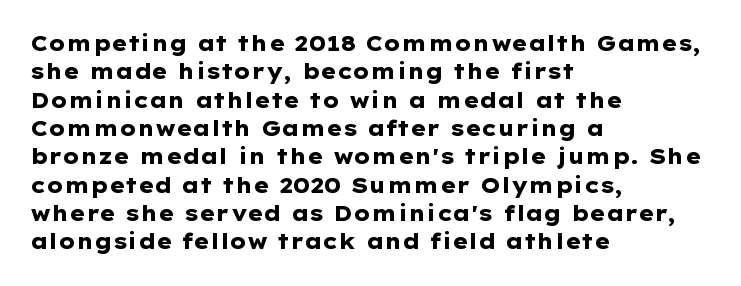
The lines in this sample share a left origin and differ only in where they stop. The block of text has a typical density, with ordinary space between rows. Posture: upright roman. The characters look thick and weighty, a clear bold. Letters rest on an invisible, unmarked baseline. There is no visible air inserted between adjacent glyphs.
